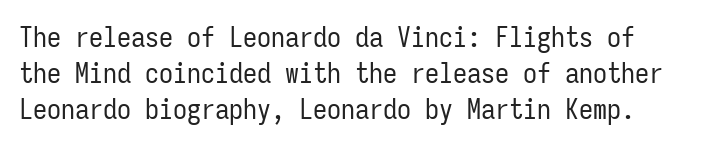
Q: Is the text bold? A: No.
Q: Is the text italic (slanted)? A: No, it is upright.
Q: Is the typeface a serif or a sans-serif typeface? A: Sans-serif.
Q: Is the text underlined? A: No.
Q: Is the spacing between letters normal or unusually wide? A: Normal.
Q: Is the spacing between lines tight, normal or loose? A: Normal.
Q: Width (condensed, normal, or wide)? A: Condensed.
Q: Stroke contrast? A: Low.
Q: x-height? A: Medium.
Q: Monospaced? A: Yes.
